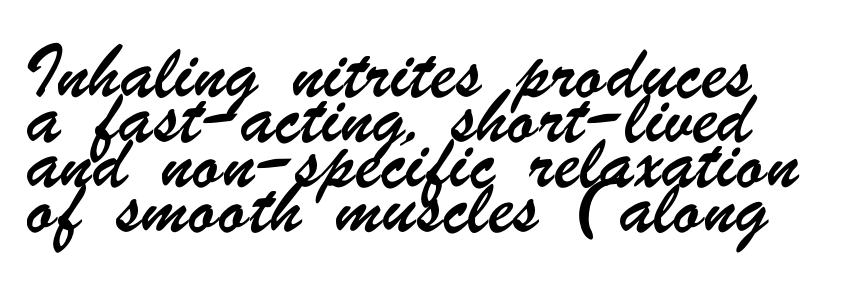
{"serif": "no", "width": "condensed", "stroke_contrast": "low", "x_height": "small", "monospaced": "no", "underline": "no", "line_spacing": "normal", "line_spacing_ratio": 1.32, "letter_spacing": "normal", "letter_spacing_em": 0.0, "glyph_px": 34}
